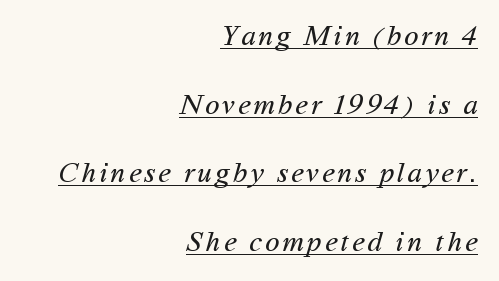
The image shows 29 px regular-weight sans-serif type; set right-aligned, loose line spacing (2.37x), underlined; medium stroke contrast and a medium x-height.
